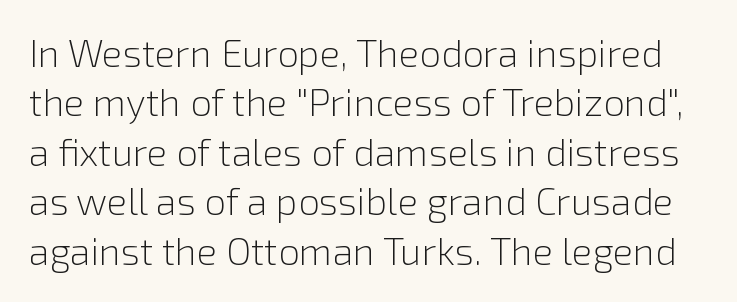
Q: Is the text bold? A: No.
Q: Is the text italic (slanted)? A: No, it is upright.
Q: Is the typeface a serif or a sans-serif typeface? A: Sans-serif.
Q: Is the text underlined? A: No.
Q: Is the spacing between letters normal or unusually wide? A: Normal.
Q: Is the spacing between lines tight, normal or loose? A: Normal.
Q: Width (condensed, normal, or wide)? A: Normal.
Q: x-height? A: Medium.
Q: Monospaced? A: No.
